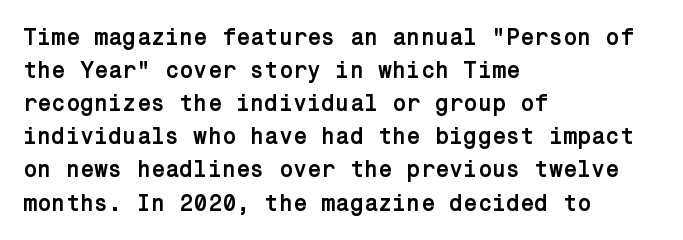
{"italic": "no", "bold": "yes", "underline": "no", "align": "left", "line_spacing": "normal", "line_spacing_ratio": 1.44, "letter_spacing": "normal", "letter_spacing_em": 0.0, "glyph_px": 23}
